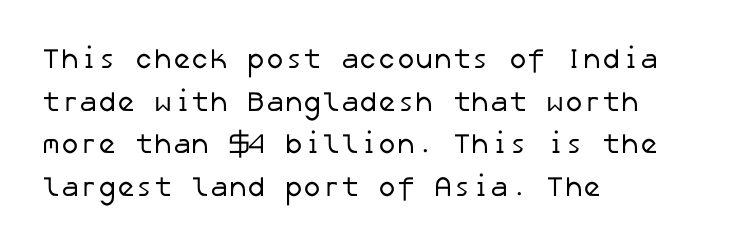
The setting favours the left margin, as ordinary paragraphs usually do. The designer went with a sans here, leaving each stem footless. Beneath every word, the page is bare. No letter is thick-stroked: the sample isn't bold. The face used here is rendered with its standard letterfit.
